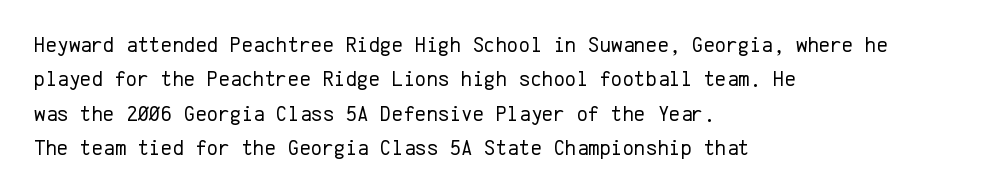
The specimen reads as upright at a glance. Is the stroke heavy? The answer is a plain regular-or-lighter. Clear beneath every line of the passage. Notice how descenders clear the ascenders below comfortably — that's standard leading.
